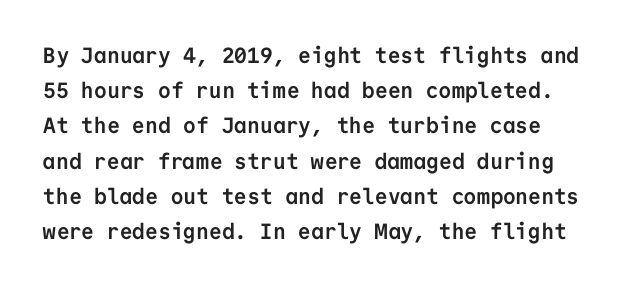
The image shows 22 px bold type, upright; set normal line spacing (1.6x), normal letter spacing, not underlined.
